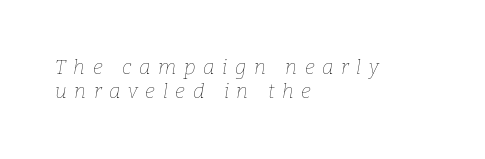
Leftover space on each line is placed entirely after the last word. These glyphs show unthickened strokes, regular width or finer. The letters are spread apart with noticeably loose tracking. Nobody drew a line under any word here. Posture: slanted.
